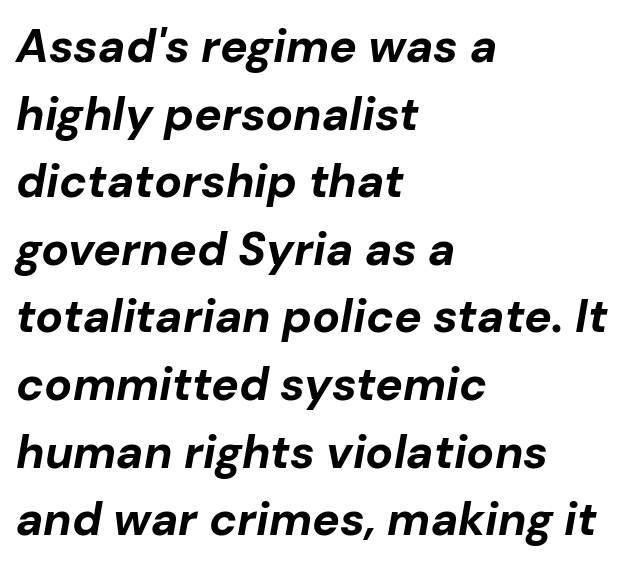
The paragraph has a hard left edge and a soft right edge. Think of a printed novel: that variable character pitch is what you see here. Type without underlining. The line texture is even and compact thanks to regular tracking.
